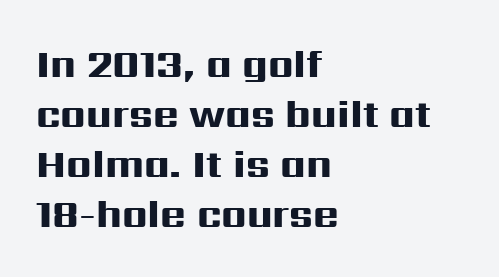
Q: Is the text bold? A: Yes.
Q: Is the text italic (slanted)? A: No, it is upright.
Q: Is the typeface a serif or a sans-serif typeface? A: Sans-serif.
Q: Is the text underlined? A: No.
Q: How is the paragraph aligned? A: Left-aligned.
Q: Is the spacing between letters normal or unusually wide? A: Normal.
Q: Is the spacing between lines tight, normal or loose? A: Normal.
Q: Width (condensed, normal, or wide)? A: Wide.
Q: Stroke contrast? A: High.
Q: x-height? A: Medium.
Q: Monospaced? A: No.
